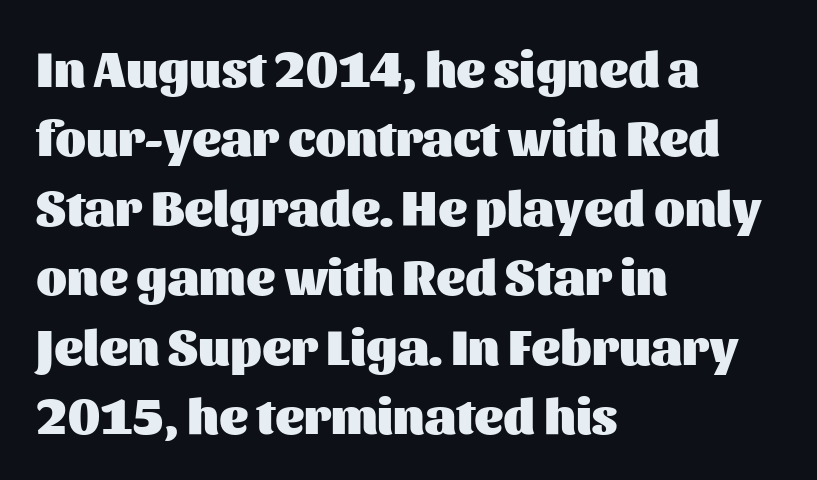
The font family rendered here belongs to the sans-serif group. The passage shown stacks its lines at a standard gap. Default kerning and tracking; the words read as compact shapes. As a designer I'd log this as weight 700, bold. A clean baseline with only descenders dipping below it.
